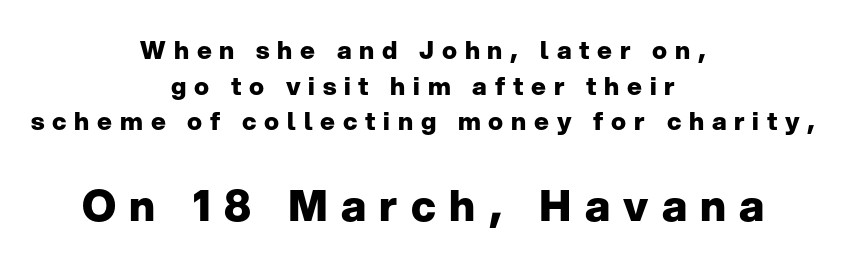
Q: Is the text bold? A: Yes.
Q: Is the text italic (slanted)? A: No, it is upright.
Q: Is the typeface a serif or a sans-serif typeface? A: Sans-serif.
Q: Is the text underlined? A: No.
Q: How is the paragraph aligned? A: Centered.
Q: Is the spacing between letters normal or unusually wide? A: Unusually wide.
Q: Is the spacing between lines tight, normal or loose? A: Normal.
Q: Which block of text is set in a larger size, the first (top) or the second (bottom)? A: The second (bottom) one.
Q: Width (condensed, normal, or wide)? A: Normal.
Q: Stroke contrast? A: Low.
Q: x-height? A: Medium.
Q: Monospaced? A: No.
